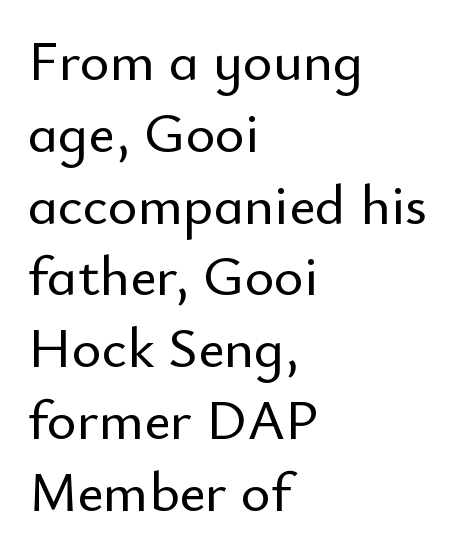
The image shows 57 px sans-serif type, upright; set left-aligned, normal line spacing (1.26x), normal letter spacing, not underlined; low stroke contrast and a small x-height.
